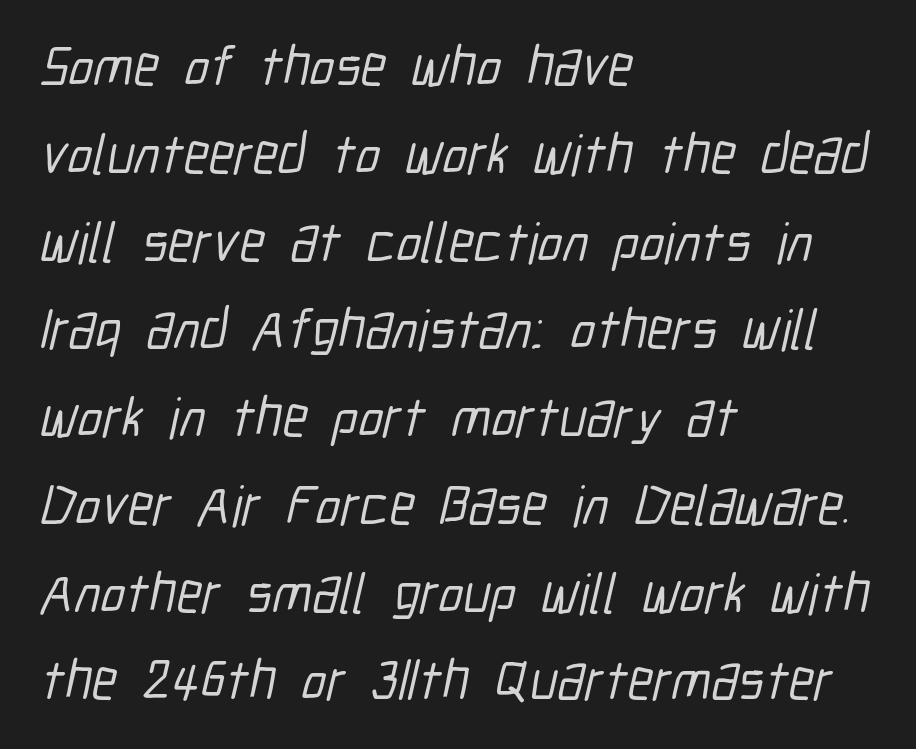
The image shows 57 px condensed sans-serif type; set left-aligned, normal line spacing (1.54x), normal letter spacing, not underlined; low stroke contrast and a medium x-height.
